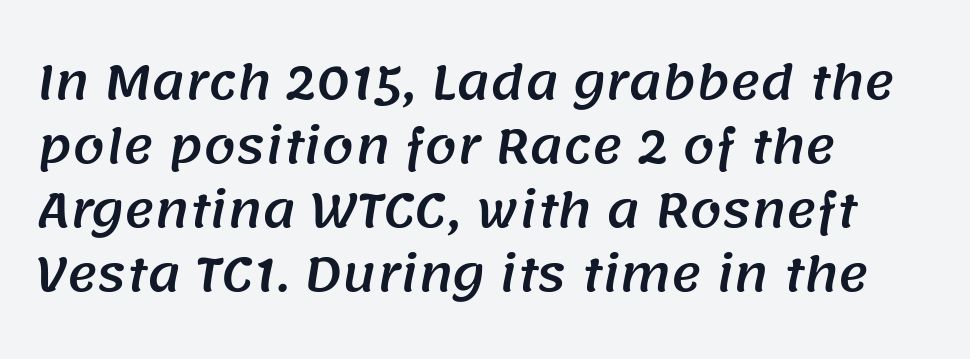
{"serif": "no", "width": "normal", "stroke_contrast": "medium", "x_height": "large", "monospaced": "no", "underline": "no", "align": "left", "line_spacing": "normal", "line_spacing_ratio": 1.39, "letter_spacing": "normal", "letter_spacing_em": 0.0, "glyph_px": 46}
